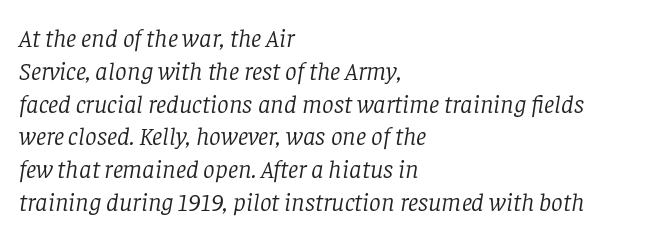
{"italic": "yes", "lean": "right", "slant_degrees": 8, "bold": "no", "underline": "no", "align": "left", "line_spacing": "normal", "line_spacing_ratio": 1.26, "letter_spacing": "normal", "letter_spacing_em": 0.0, "glyph_px": 26}
